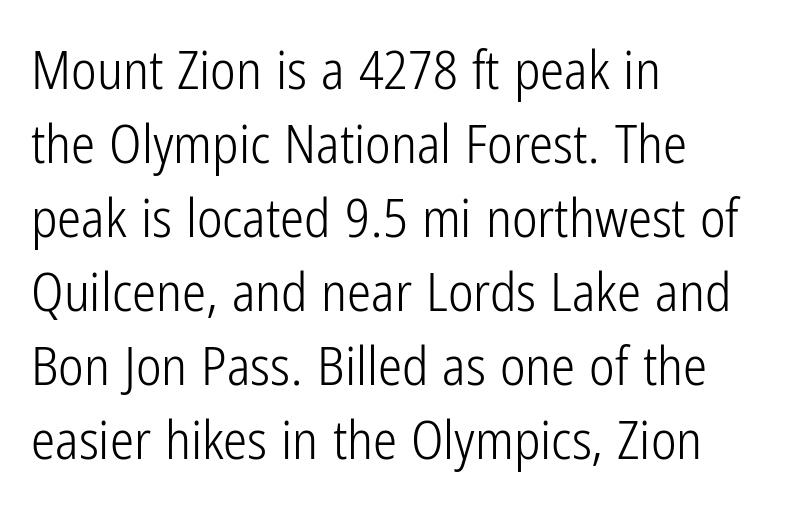
This rendering leaves character spacing at its baseline value. Leading: standard. Typeset ragged right — the left edge is the straight one. A quiet, ordinary-to-light weight characterises the typeface.
